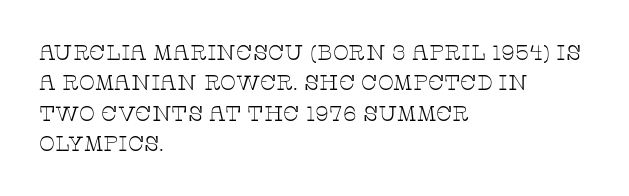
Letter spacing: default. Ink coverage per letter is moderate at most. The rag falls on the right side of this text block. Descenders are the only things crossing below the line. This block has exactly the height ordinary leading produces. This is the regular roman posture of the typeface.
